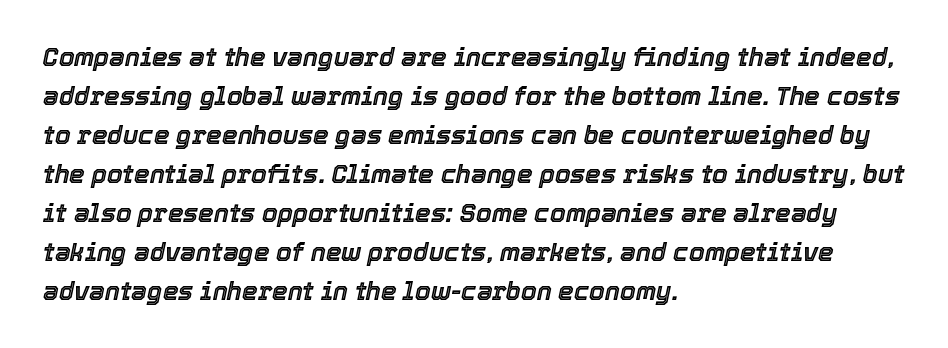
Q: Is the text italic (slanted)? A: Yes, it leans right by about 12 degrees.
Q: Is the text underlined? A: No.
Q: How is the paragraph aligned? A: Left-aligned.
Q: Is the spacing between letters normal or unusually wide? A: Normal.
Q: Is the spacing between lines tight, normal or loose? A: Normal.
